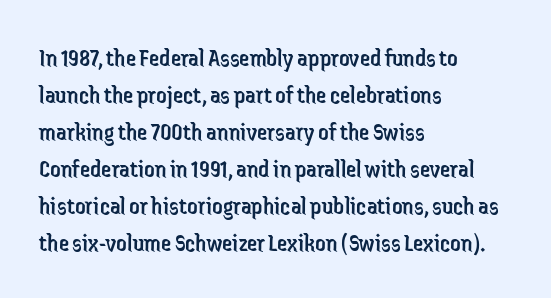
Rule under the text: the space is simply empty. The tracking reads as untouched default to a designer's eye. Compared with a typical body face, this is equally light or lighter still. A student would call this left alignment; a typographer would say flush left, rag right. The rows are spaced the way most documents space them.
